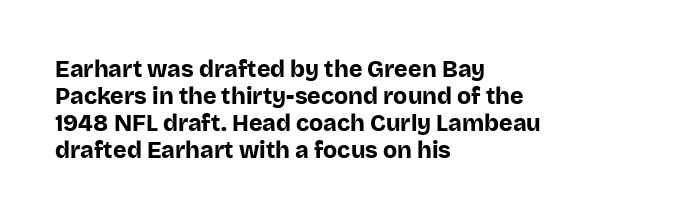
The image shows 23 px bold type, upright; set left-aligned, line spacing 1.18x, normal letter spacing, not underlined.
